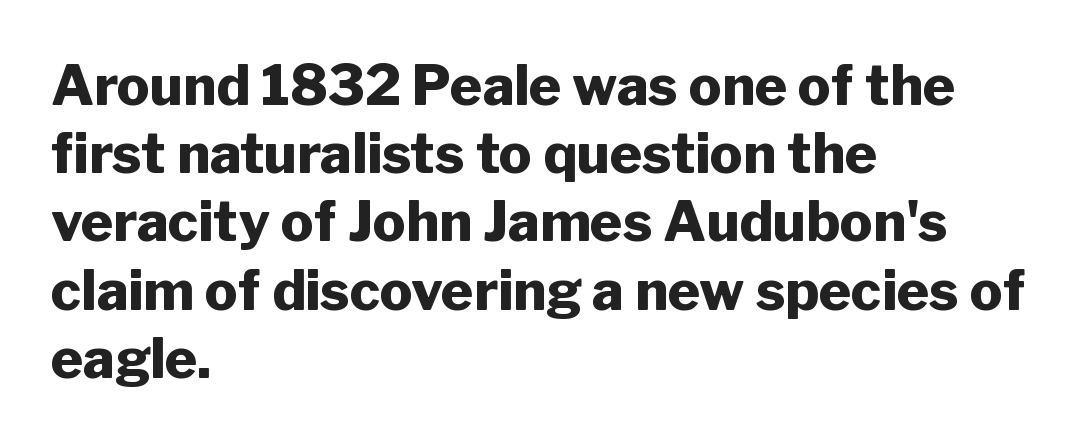
{"serif": "no", "italic": "no", "bold": "yes", "weight": "heavy", "width": "normal", "stroke_contrast": "low", "x_height": "medium", "monospaced": "no", "underline": "no", "align": "left", "line_spacing_ratio": 1.24, "letter_spacing": "normal", "letter_spacing_em": 0.0, "glyph_px": 55}
